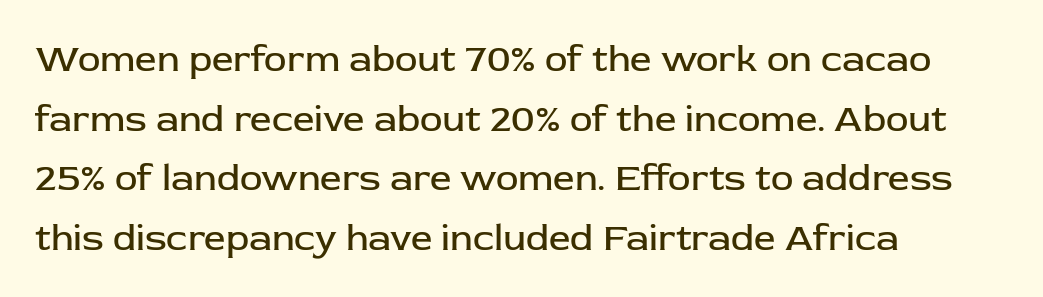
Horizontally, the lines are justified to the leading edge only. Caption: standard tracking, unaltered. The space beneath each line is pristine and unruled. The rendering shows plain stroke endings on the letterforms — a sans-serif design.
